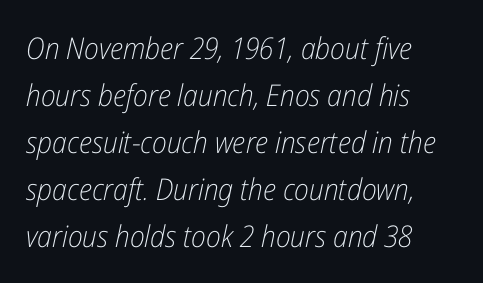
The image shows 30 px light, condensed type, italic (leaning right); set left-aligned, normal line spacing (1.57x), normal letter spacing, not underlined; low stroke contrast and a medium x-height.
